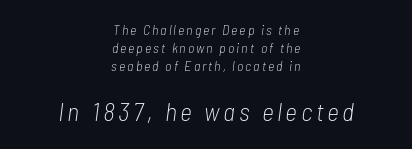
{"italic": "yes", "lean": "right", "slant_degrees": 7, "bold": "no", "underline": "no", "align": "center", "line_spacing": "normal", "line_spacing_ratio": 1.27, "larger_block": "second", "size_ratio": 1.86, "glyph_px": 26}
